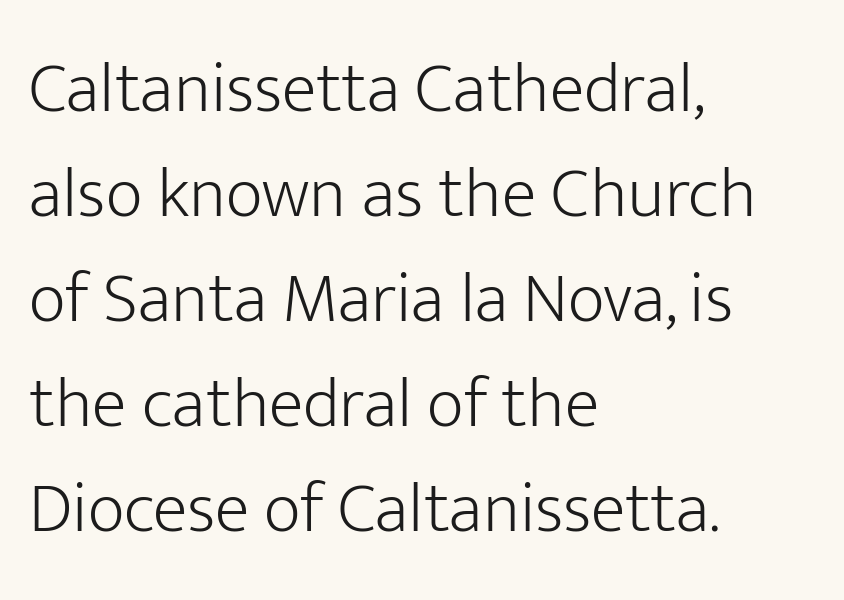
{"serif": "no", "italic": "no", "bold": "no", "weight": "light", "width": "normal", "stroke_contrast": "low", "x_height": "medium", "monospaced": "no", "underline": "no", "align": "left", "line_spacing": "normal", "line_spacing_ratio": 1.46, "letter_spacing": "normal", "letter_spacing_em": 0.0, "glyph_px": 72}
